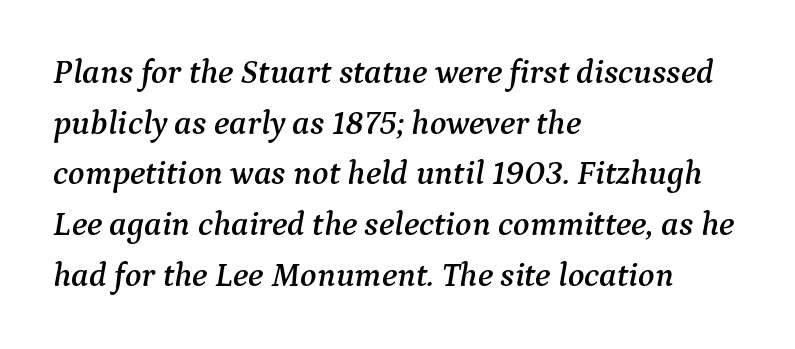
Q: Is the text italic (slanted)? A: Yes, it leans right by about 9 degrees.
Q: Is the typeface a serif or a sans-serif typeface? A: Serif.
Q: Is the text underlined? A: No.
Q: How is the paragraph aligned? A: Left-aligned.
Q: Is the spacing between letters normal or unusually wide? A: Normal.
Q: Is the spacing between lines tight, normal or loose? A: Normal.
Q: Width (condensed, normal, or wide)? A: Normal.
Q: Stroke contrast? A: Medium.
Q: x-height? A: Medium.
Q: Monospaced? A: No.
